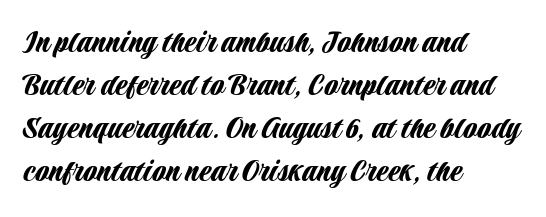
Q: Is the text italic (slanted)? A: Yes.
Q: Is the typeface a serif or a sans-serif typeface? A: Sans-serif.
Q: Is the text underlined? A: No.
Q: How is the paragraph aligned? A: Left-aligned.
Q: Is the spacing between letters normal or unusually wide? A: Normal.
Q: Width (condensed, normal, or wide)? A: Condensed.
Q: Stroke contrast? A: Low.
Q: x-height? A: Large.
Q: Monospaced? A: No.
